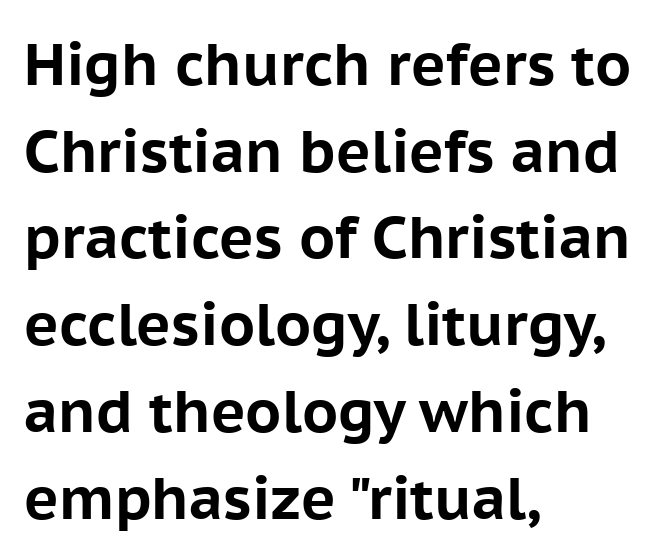
A classic flush-left, rag-right setting is used for this passage. The face used here is proportionally spaced, like ordinary book or web type. Every letter is thick-stroked: bold, no question. Letterform terminals end flat and unadorned throughout the passage. Notice how the stems are strictly vertical — no italics here.
